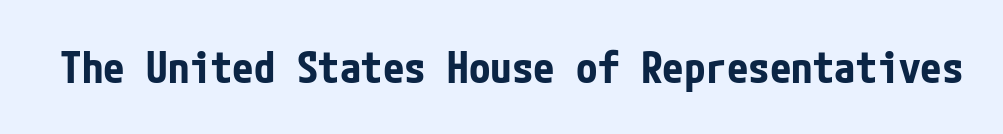
The face used here has the dense, thick strokes of a bold. A bare baseline throughout the passage. Italic: no, the glyphs are upright roman. Spacing between characters is what you'd get straight out of the box.
